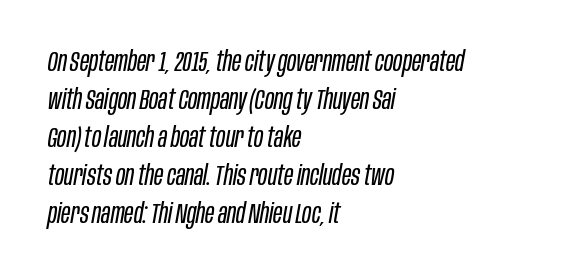
The image shows 28 px regular-weight, condensed type, italic (leaning right); set left-aligned, normal line spacing (1.36x), normal letter spacing, not underlined; low stroke contrast and a large x-height.
